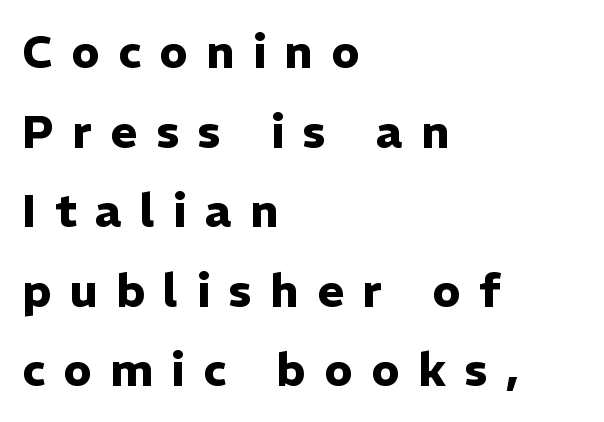
Q: Is the text bold? A: Yes.
Q: Is the text italic (slanted)? A: No, it is upright.
Q: Is the typeface a serif or a sans-serif typeface? A: Sans-serif.
Q: Is the text underlined? A: No.
Q: How is the paragraph aligned? A: Left-aligned.
Q: Is the spacing between letters normal or unusually wide? A: Unusually wide.
Q: Width (condensed, normal, or wide)? A: Normal.
Q: Stroke contrast? A: Low.
Q: x-height? A: Medium.
Q: Monospaced? A: No.
